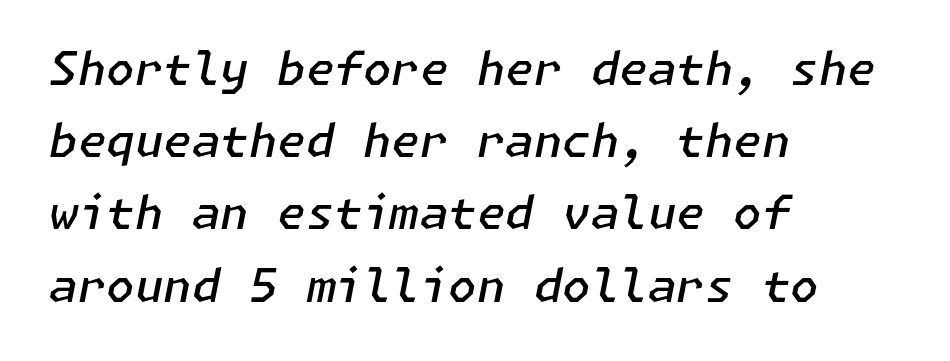
The image shows 46 px semibold type, italic (leaning right); set left-aligned, normal line spacing (1.57x), normal letter spacing, not underlined; low stroke contrast and a medium x-height.
